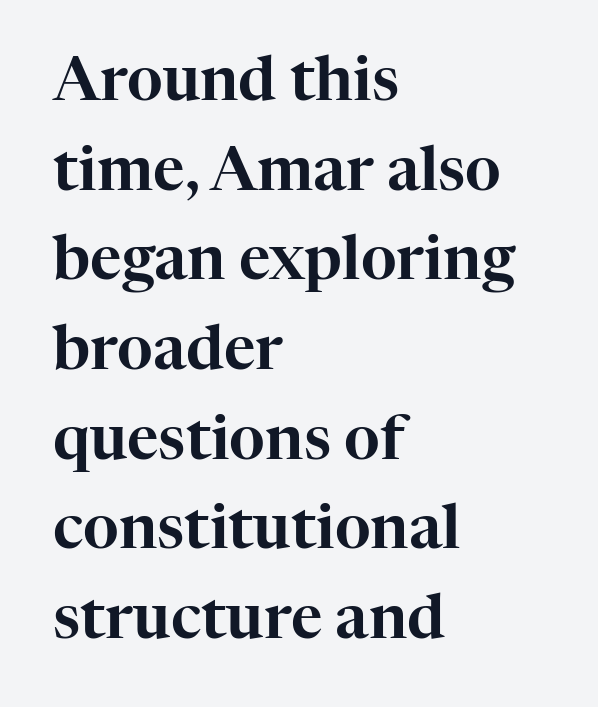
Q: Is the text italic (slanted)? A: No, it is upright.
Q: Is the typeface a serif or a sans-serif typeface? A: Serif.
Q: Is the text underlined? A: No.
Q: How is the paragraph aligned? A: Left-aligned.
Q: Is the spacing between letters normal or unusually wide? A: Normal.
Q: Is the spacing between lines tight, normal or loose? A: Normal.
Q: Width (condensed, normal, or wide)? A: Normal.
Q: Stroke contrast? A: High.
Q: x-height? A: Medium.
Q: Monospaced? A: No.
